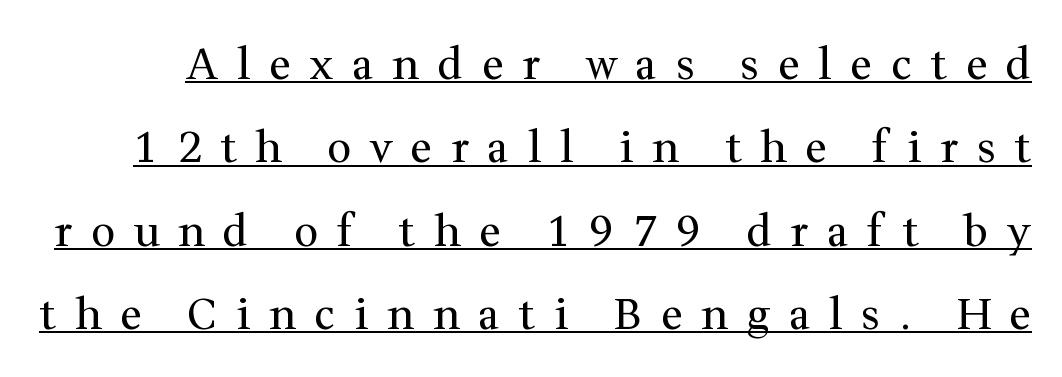
The image shows 43 px regular-weight serif type, upright; set loose line spacing (1.94x), unusually wide letter spacing (+0.43 em), underlined; medium stroke contrast and a medium x-height.
